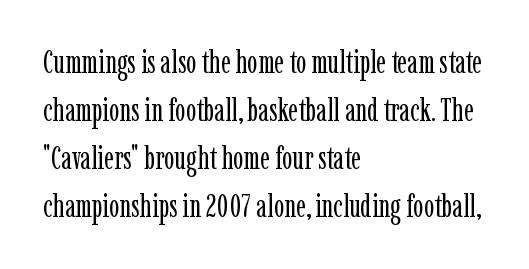
Q: Is the text bold? A: No.
Q: Is the text italic (slanted)? A: No, it is upright.
Q: Is the typeface a serif or a sans-serif typeface? A: Serif.
Q: Is the text underlined? A: No.
Q: How is the paragraph aligned? A: Left-aligned.
Q: Is the spacing between letters normal or unusually wide? A: Normal.
Q: Is the spacing between lines tight, normal or loose? A: Normal.
Q: Width (condensed, normal, or wide)? A: Condensed.
Q: Stroke contrast? A: Low.
Q: x-height? A: Medium.
Q: Monospaced? A: No.
